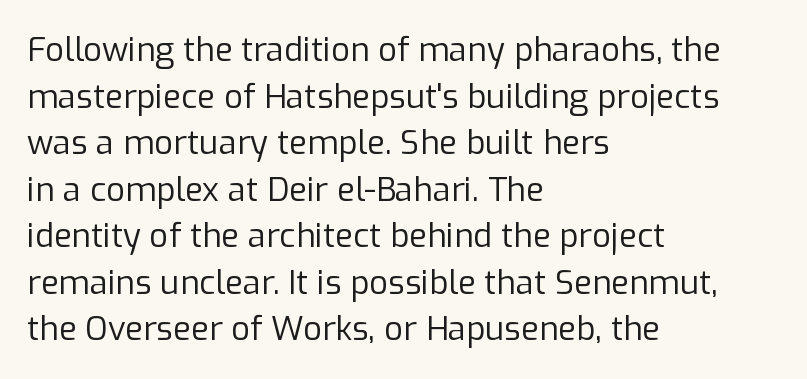
The face used here is rendered with its standard letterfit. This is not heavy type; no bold has been used. Underlining? Definitely not there. Vertically, the passage feels balanced, rows spaced as you'd expect. Think of a printed novel: that variable character pitch is what you see here. This sample uses an upright cut, with every glyph sitting square on the baseline.
